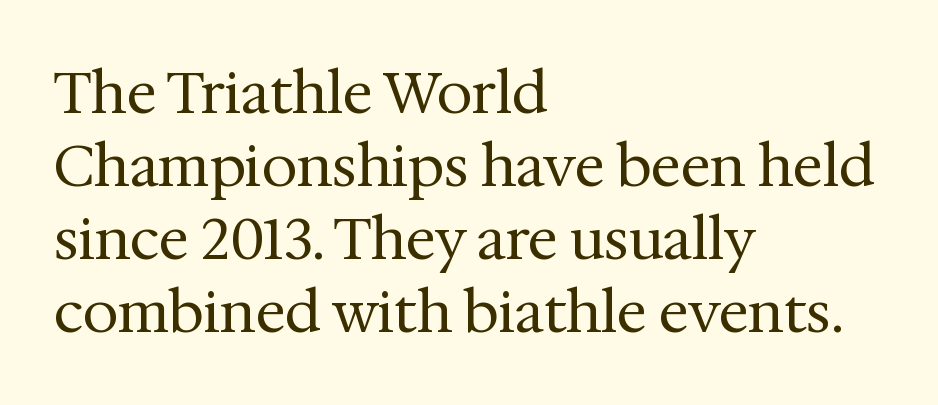
Here the designer chose a conventional face with non-uniform glyph widths. I'd call this a serif setting — the letters wear small feet. Letters rest on an invisible, unmarked baseline. How are the letters spaced? Ordinarily, with no added tracking. Line starts are locked; line ends wander.
